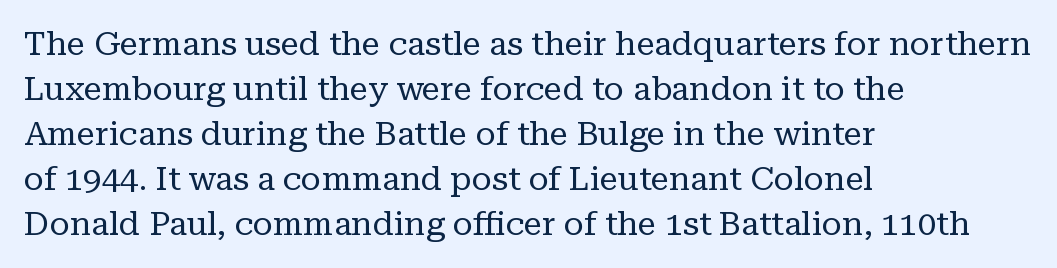
Q: Is the text bold? A: No.
Q: Is the text italic (slanted)? A: No, it is upright.
Q: Is the typeface a serif or a sans-serif typeface? A: Serif.
Q: Is the text underlined? A: No.
Q: How is the paragraph aligned? A: Left-aligned.
Q: Is the spacing between letters normal or unusually wide? A: Normal.
Q: Is the spacing between lines tight, normal or loose? A: Normal.
Q: Width (condensed, normal, or wide)? A: Normal.
Q: Stroke contrast? A: Low.
Q: x-height? A: Medium.
Q: Monospaced? A: No.
